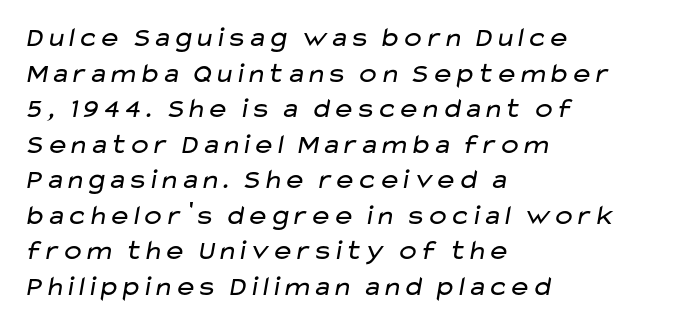
{"serif": "no", "bold": "no", "weight": "regular", "width": "wide", "stroke_contrast": "low", "x_height": "medium", "monospaced": "no", "underline": "no", "align": "left", "line_spacing": "normal", "line_spacing_ratio": 1.27, "letter_spacing": "normal", "letter_spacing_em": 0.0, "glyph_px": 28}
